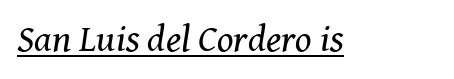
Q: Is the text bold? A: No.
Q: Is the text italic (slanted)? A: Yes, it leans right by about 8 degrees.
Q: Is the typeface a serif or a sans-serif typeface? A: Serif.
Q: Is the text underlined? A: Yes.
Q: Is the spacing between letters normal or unusually wide? A: Normal.
Q: Width (condensed, normal, or wide)? A: Normal.
Q: Stroke contrast? A: Medium.
Q: x-height? A: Medium.
Q: Monospaced? A: No.
